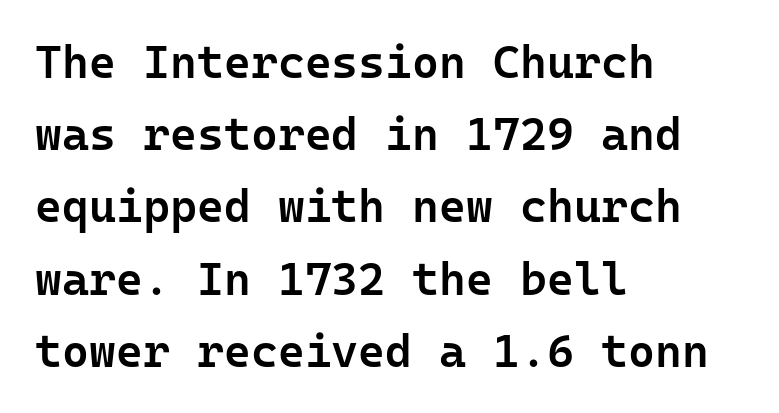
The image shows 46 px semibold sans-serif type, upright, monospaced; set left-aligned, normal line spacing (1.57x), normal letter spacing, not underlined; low stroke contrast and a medium x-height.
